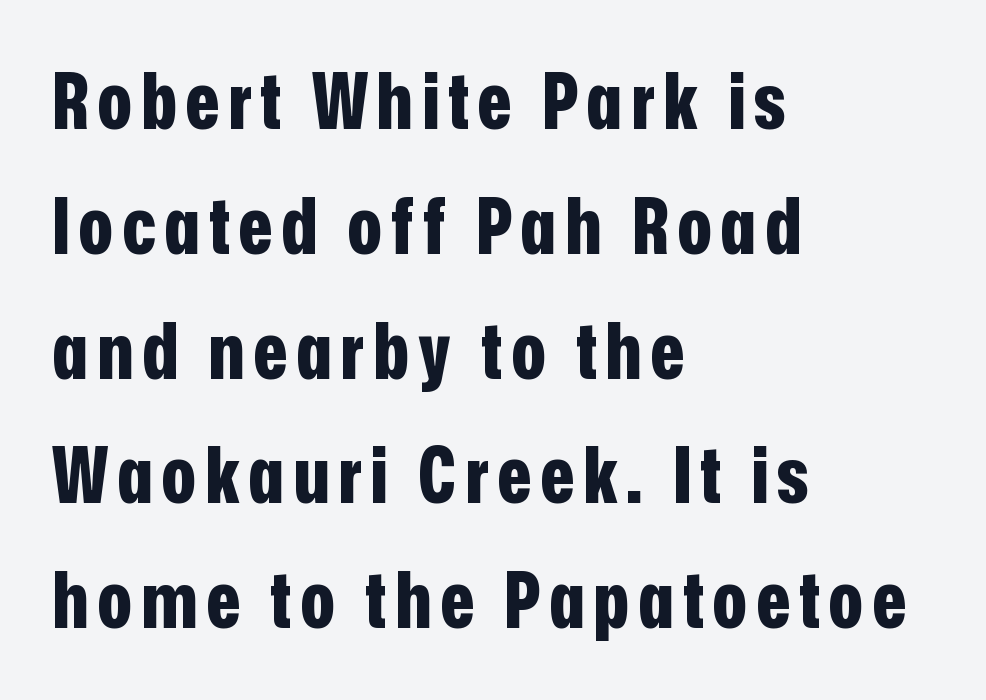
In terms of leading, this rendering sits right in the middle. The axis of the letterforms is exactly vertical. The specimen omits any rule beneath the text block's lines. Heavy, bold letterforms.
